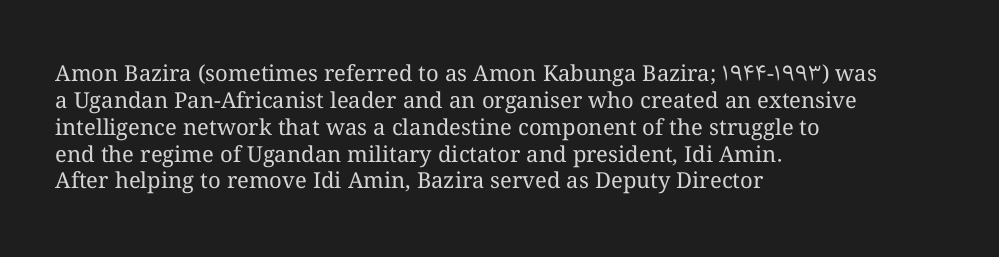
Honestly, the letter spacing is just normal — you wouldn't notice it. A student would call this left alignment; a typographer would say flush left, rag right. The font sits on the lighter half of the weight spectrum, regular included. Just letters on the line, the space beneath them empty.
